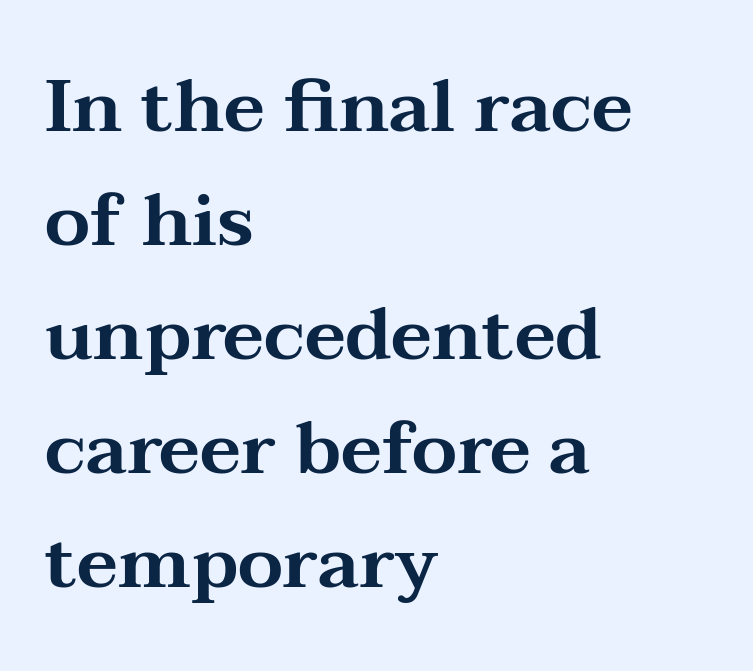
The letters stand upright; this is a roman face. The line-height multiplier appears to be the usual default. Is the block centered? No — it sits flush against the left margin. The passage shown is typeset with a serif family. Character widths vary here, with narrow letters taking less room than wide ones.
